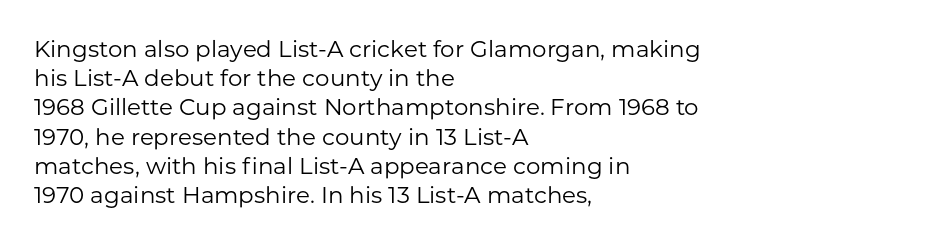
The image shows 23 px text type, upright; set left-aligned, normal line spacing (1.27x), normal letter spacing, not underlined.
